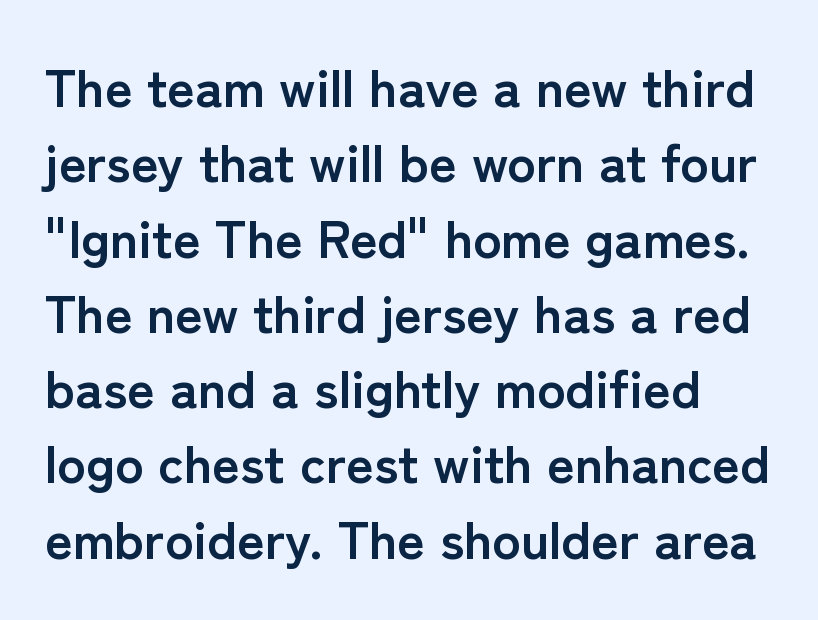
Q: Is the text bold? A: Yes.
Q: Is the text italic (slanted)? A: No, it is upright.
Q: Is the typeface a serif or a sans-serif typeface? A: Sans-serif.
Q: Is the text underlined? A: No.
Q: Is the spacing between letters normal or unusually wide? A: Normal.
Q: Is the spacing between lines tight, normal or loose? A: Normal.
Q: Width (condensed, normal, or wide)? A: Normal.
Q: Stroke contrast? A: Low.
Q: x-height? A: Medium.
Q: Monospaced? A: No.
